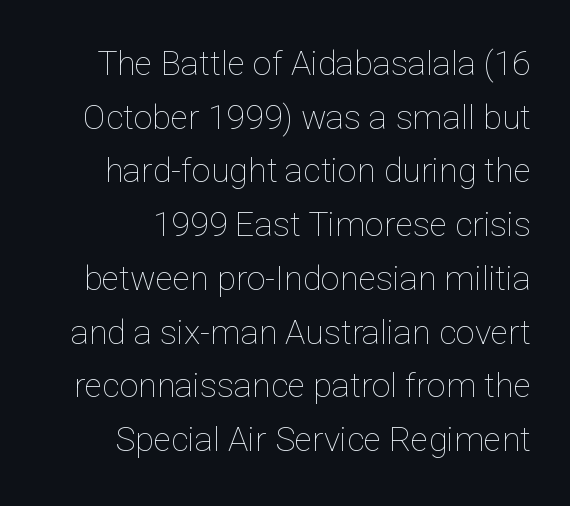
Q: Is the text bold? A: No.
Q: Is the text italic (slanted)? A: No, it is upright.
Q: Is the text underlined? A: No.
Q: How is the paragraph aligned? A: Right-aligned.
Q: Is the spacing between letters normal or unusually wide? A: Normal.
Q: Is the spacing between lines tight, normal or loose? A: Normal.
Q: Width (condensed, normal, or wide)? A: Normal.
Q: Stroke contrast? A: Low.
Q: x-height? A: Medium.
Q: Monospaced? A: No.
